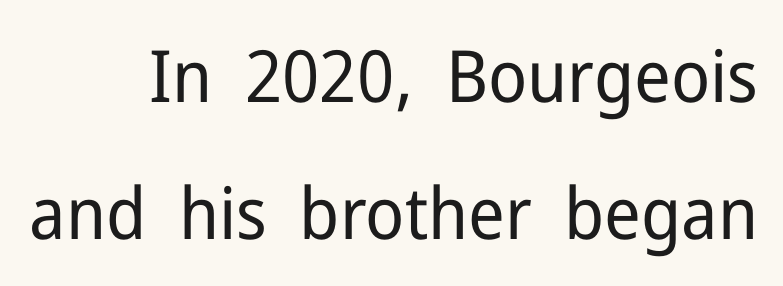
The passage shown stacks its lines with a broad gap. Check the space under the baseline: it is left empty. The typeface has the unassuming heft of standard copy or less. Teacher's note: observe the even right margin — that is flush-right alignment. Students, note that the glyphs here touch the page at normal intervals. The axis of the letterforms is exactly vertical.
